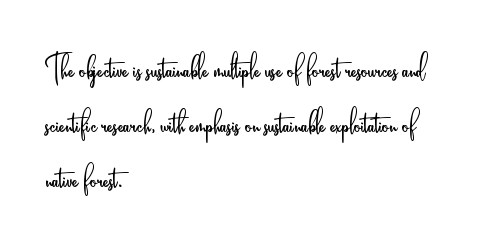
Q: Is the text bold? A: No.
Q: Is the typeface a serif or a sans-serif typeface? A: Sans-serif.
Q: Is the text underlined? A: No.
Q: How is the paragraph aligned? A: Left-aligned.
Q: Is the spacing between letters normal or unusually wide? A: Normal.
Q: Is the spacing between lines tight, normal or loose? A: Normal.
Q: Width (condensed, normal, or wide)? A: Condensed.
Q: Stroke contrast? A: Low.
Q: x-height? A: Small.
Q: Monospaced? A: No.
